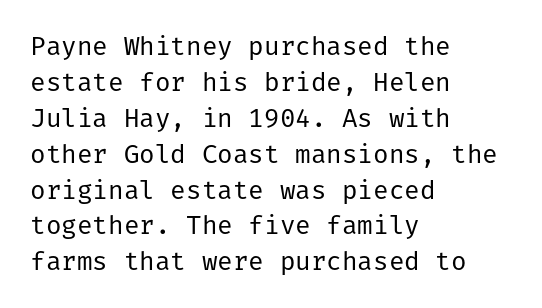
The image shows 26 px text type, upright; set left-aligned, normal line spacing (1.38x), normal letter spacing, not underlined.
